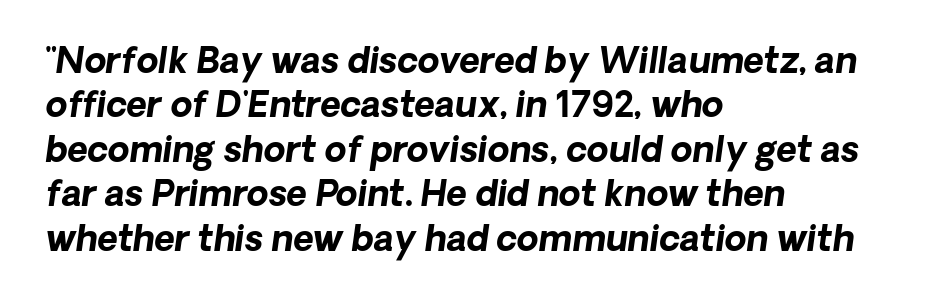
{"serif": "no", "bold": "yes", "weight": "bold", "width": "normal", "stroke_contrast": "low", "x_height": "medium", "monospaced": "no", "underline": "no", "align": "left", "line_spacing": "normal", "line_spacing_ratio": 1.27, "letter_spacing": "normal", "letter_spacing_em": 0.0, "glyph_px": 35}
